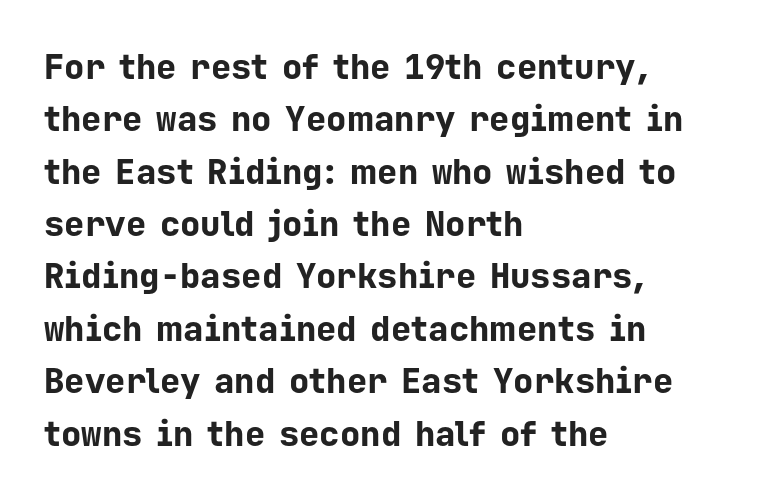
These lines keep a tight, regular rhythm from letter to letter. Casual observation: everything's shoved over to the left. If you drew a line through each stem, it would be perfectly vertical. Summary of weight: heavy, a full bold. Is this a fixed-width face? Yes — each glyph sits in an identical cell.
